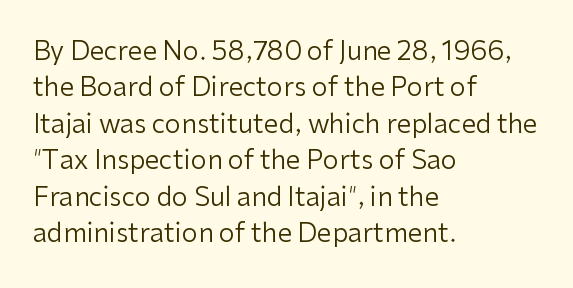
Short and long lines alike share a common starting point at left. The typeface has the unassuming heft of standard copy or less. Is the letter spacing exaggerated? No — it looks like the ordinary default. Has an underline been added? It has not. Posture: vertical.
